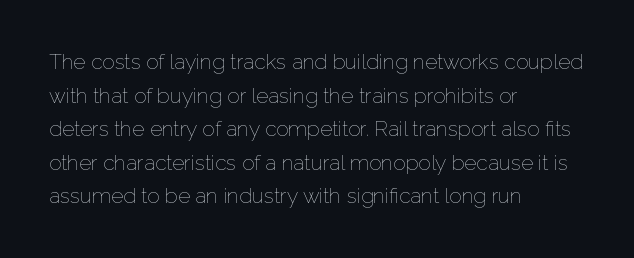
The image shows 21 px text type, upright; set left-aligned, normal line spacing (1.6x), normal letter spacing, not underlined.
